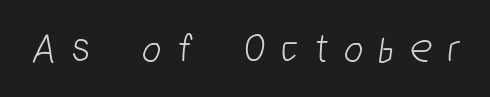
{"serif": "no", "width": "condensed", "stroke_contrast": "low", "x_height": "medium", "monospaced": "no", "underline": "no", "letter_spacing": "wide", "letter_spacing_em": 0.39, "glyph_px": 44}
